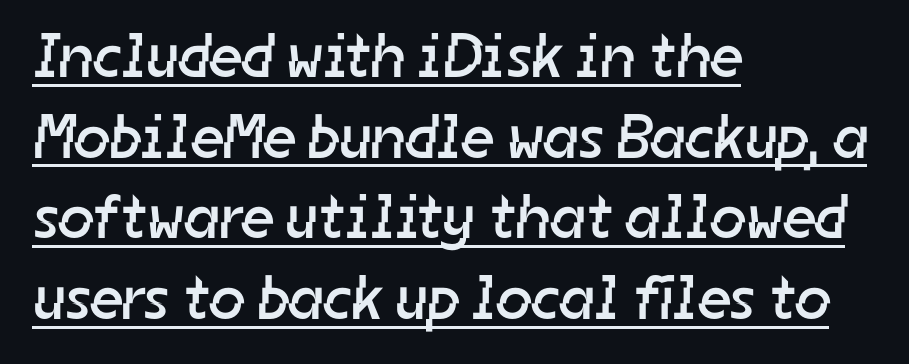
Q: Is the text bold? A: No.
Q: Is the typeface a serif or a sans-serif typeface? A: Sans-serif.
Q: Is the text underlined? A: Yes.
Q: How is the paragraph aligned? A: Left-aligned.
Q: Is the spacing between letters normal or unusually wide? A: Normal.
Q: Is the spacing between lines tight, normal or loose? A: Normal.
Q: Width (condensed, normal, or wide)? A: Normal.
Q: Stroke contrast? A: Low.
Q: x-height? A: Medium.
Q: Monospaced? A: No.
